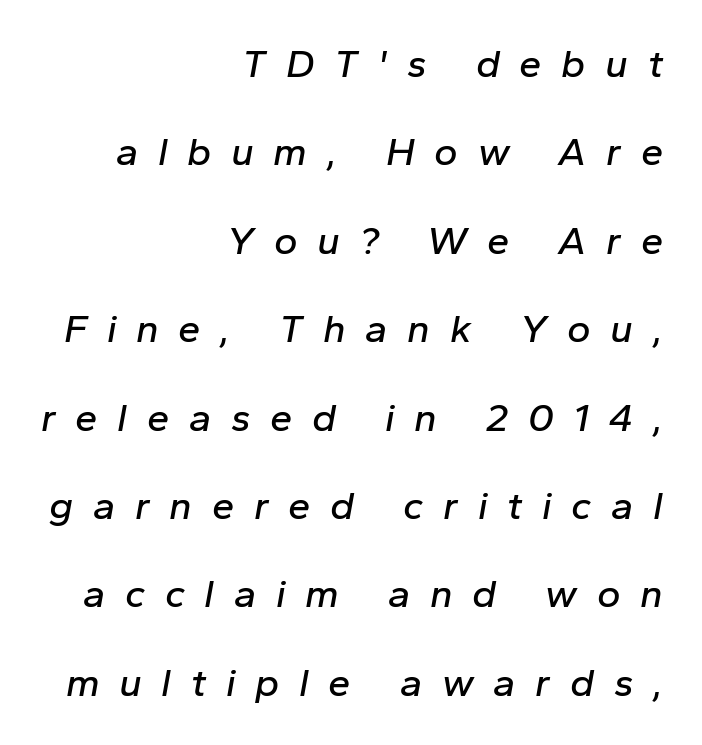
The image shows 40 px text type, italic (leaning right); set right-aligned, loose line spacing (2.21x), unusually wide letter spacing (+0.49 em), not underlined; low stroke contrast and a medium x-height.
